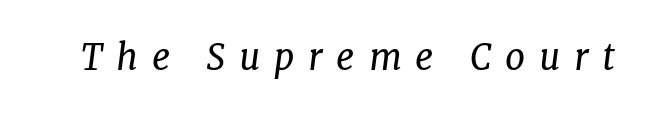
Q: Is the text bold? A: No.
Q: Is the text italic (slanted)? A: Yes, it leans right by about 7 degrees.
Q: Is the typeface a serif or a sans-serif typeface? A: Serif.
Q: Is the text underlined? A: No.
Q: Is the spacing between letters normal or unusually wide? A: Unusually wide.
Q: Width (condensed, normal, or wide)? A: Normal.
Q: Stroke contrast? A: Low.
Q: x-height? A: Medium.
Q: Monospaced? A: No.
